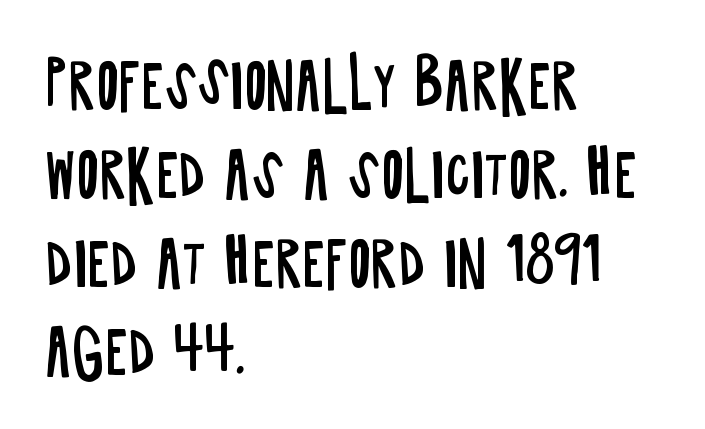
The image shows 60 px regular-weight, condensed sans-serif type, upright; set left-aligned, normal line spacing (1.48x), normal letter spacing, not underlined; low stroke contrast and a large x-height.
